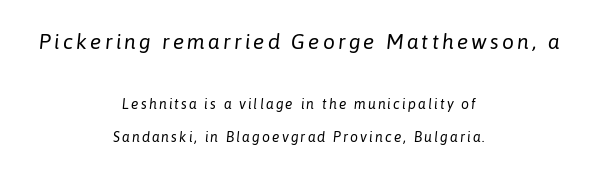
Q: Is the text bold? A: No.
Q: Is the text italic (slanted)? A: Yes, it leans right by about 6 degrees.
Q: Is the text underlined? A: No.
Q: How is the paragraph aligned? A: Centered.
Q: Is the spacing between lines tight, normal or loose? A: Loose.
Q: Which block of text is set in a larger size, the first (top) or the second (bottom)? A: The first (top) one.
